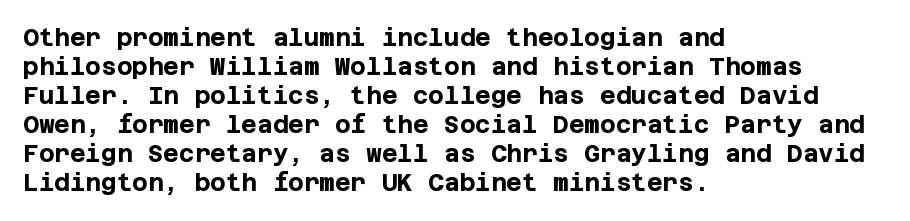
The image shows 24 px bold type, upright; set left-aligned, line spacing 1.21x, normal letter spacing, not underlined.
